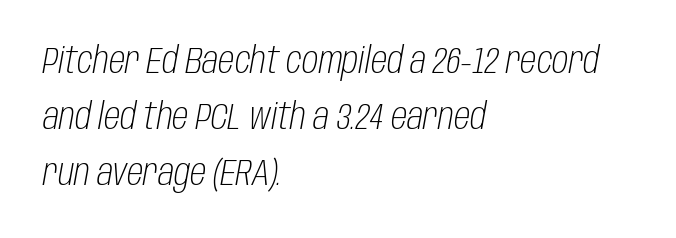
The image shows 37 px light, condensed type, italic (leaning right); set left-aligned, normal line spacing (1.52x), normal letter spacing, not underlined; low stroke contrast and a large x-height.
